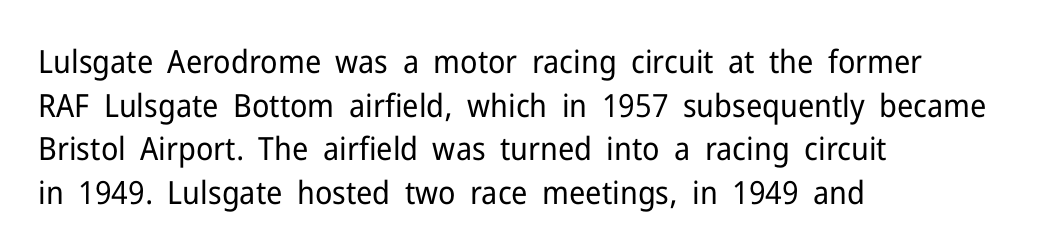
Counters stay open thanks to moderate or lighter strokes. Leading: standard. Reading down the block, your eye returns to a fixed left position each line. It's the straight-up-and-down kind of type.
